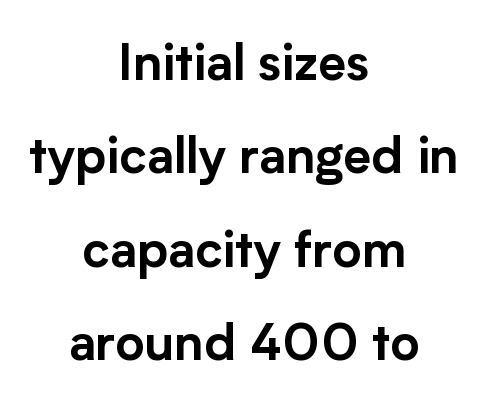
The line texture is even and compact thanks to regular tracking. The letters stand upright; this is a roman face. Regarding serifs, this sample does without them. The lines are quadded center.
